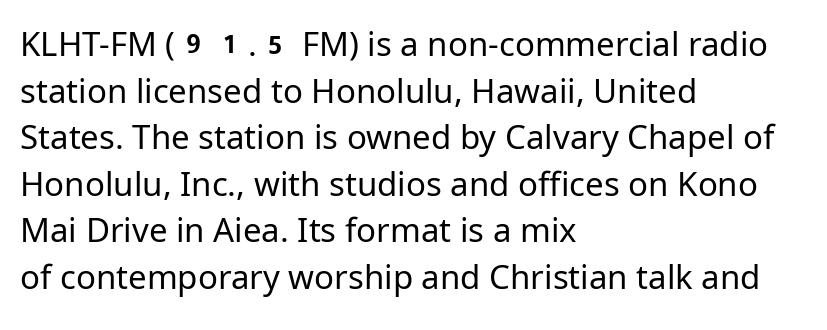
The face used here is rendered with its standard letterfit. This is not heavy type; no bold has been used. Underlining? Definitely not there. Vertically, the passage feels balanced, rows spaced as you'd expect. Think of a printed novel: that variable character pitch is what you see here. This sample uses an upright cut, with every glyph sitting square on the baseline.
